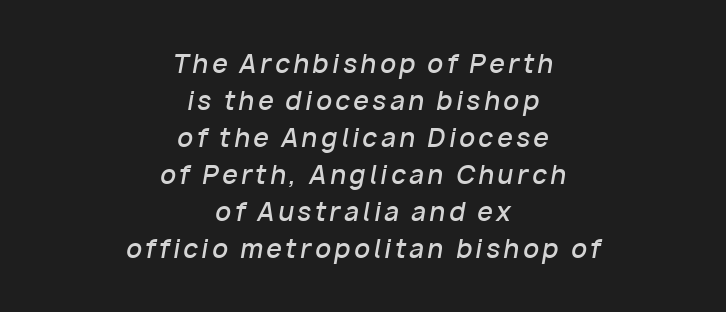
Q: Is the text bold? A: Semi-bold.
Q: Is the text italic (slanted)? A: Yes, it leans right by about 10 degrees.
Q: Is the text underlined? A: No.
Q: How is the paragraph aligned? A: Centered.
Q: Is the spacing between lines tight, normal or loose? A: Normal.
